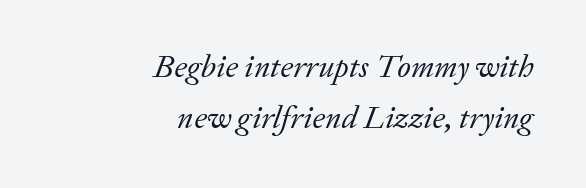
Q: Is the text bold? A: No.
Q: Is the text italic (slanted)? A: Yes, it leans right by about 20 degrees.
Q: Is the typeface a serif or a sans-serif typeface? A: Serif.
Q: Is the text underlined? A: No.
Q: How is the paragraph aligned? A: Right-aligned.
Q: Is the spacing between letters normal or unusually wide? A: Normal.
Q: Is the spacing between lines tight, normal or loose? A: Normal.
Q: Width (condensed, normal, or wide)? A: Normal.
Q: Stroke contrast? A: Low.
Q: x-height? A: Medium.
Q: Monospaced? A: No.
